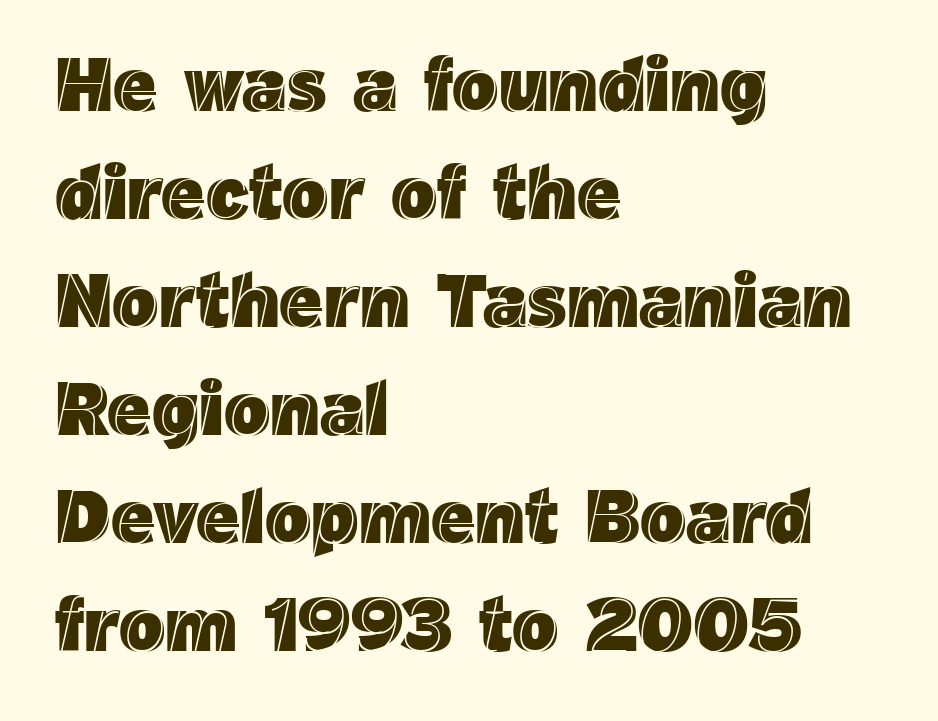
Q: Is the text italic (slanted)? A: No, it is upright.
Q: Is the text underlined? A: No.
Q: How is the paragraph aligned? A: Left-aligned.
Q: Is the spacing between letters normal or unusually wide? A: Normal.
Q: Is the spacing between lines tight, normal or loose? A: Normal.
Q: Width (condensed, normal, or wide)? A: Normal.
Q: x-height? A: Medium.
Q: Monospaced? A: No.
